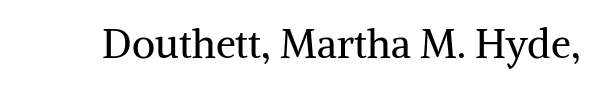
{"serif": "yes", "italic": "no", "bold": "no", "weight": "regular", "width": "normal", "stroke_contrast": "medium", "x_height": "medium", "monospaced": "no", "underline": "no", "letter_spacing": "normal", "letter_spacing_em": 0.0, "glyph_px": 40}
